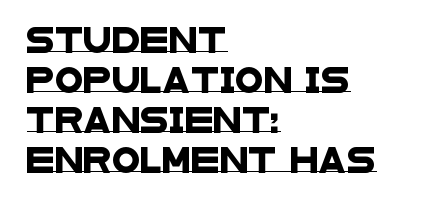
Caption: lettering with a line underneath. The rag falls on the right side of this text block. This sample uses plain, unmodified letter spacing. Notice how descenders clear the ascenders below comfortably — that's standard leading.
